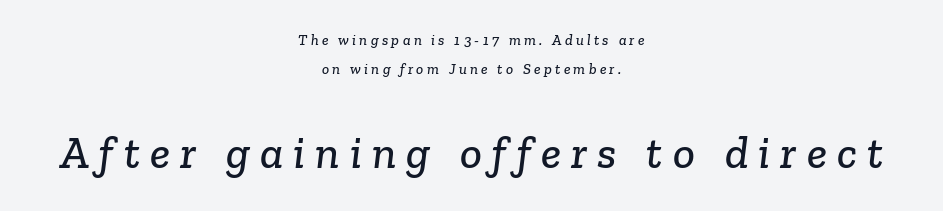
{"serif": "yes", "width": "normal", "stroke_contrast": "low", "x_height": "medium", "monospaced": "no", "underline": "no", "align": "center", "line_spacing": "loose", "line_spacing_ratio": 1.91, "letter_spacing": "wide", "letter_spacing_em": 0.22, "larger_block": "second", "size_ratio": 3.07, "glyph_px": 46}
